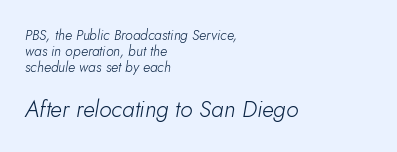
The image shows 23 px text type, italic (leaning right); set left-aligned, line spacing 1.16x, normal letter spacing, not underlined; the second (bottom) block is 1.64x larger.
